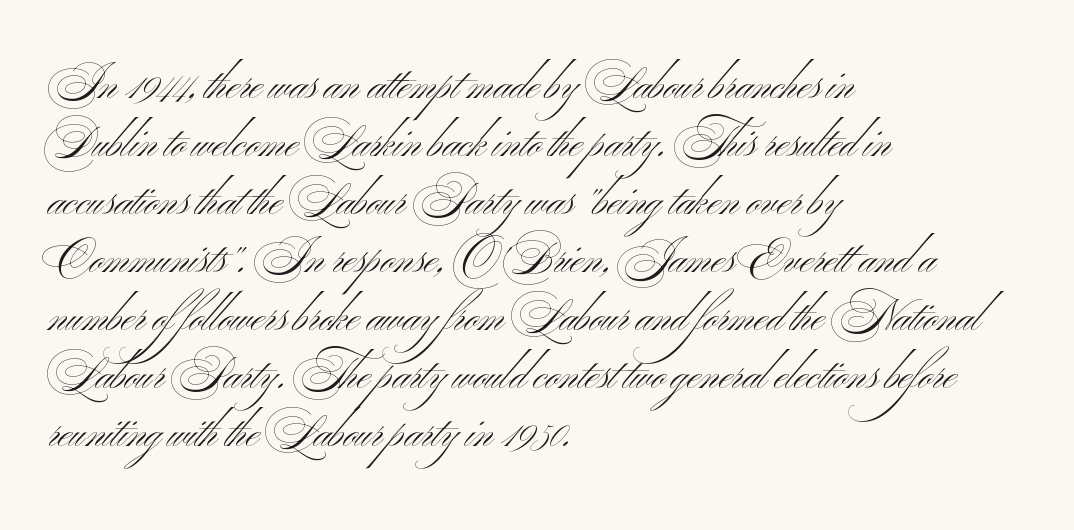
Q: Is the text bold? A: No.
Q: Is the text italic (slanted)? A: Yes.
Q: Is the typeface a serif or a sans-serif typeface? A: Sans-serif.
Q: Is the text underlined? A: No.
Q: How is the paragraph aligned? A: Left-aligned.
Q: Is the spacing between letters normal or unusually wide? A: Normal.
Q: Is the spacing between lines tight, normal or loose? A: Normal.
Q: Width (condensed, normal, or wide)? A: Wide.
Q: Stroke contrast? A: Medium.
Q: x-height? A: Small.
Q: Monospaced? A: No.
